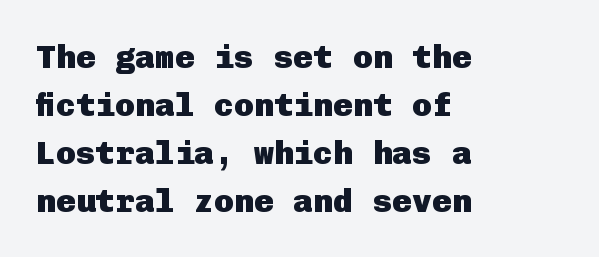
The characters display no serif detailing; their extremities are plain. Reading down the block, your eye returns to a fixed left position each line. Characters follow at the spacing the type designer built in. The glyphs are unaccompanied by any horizontal stroke below them.
